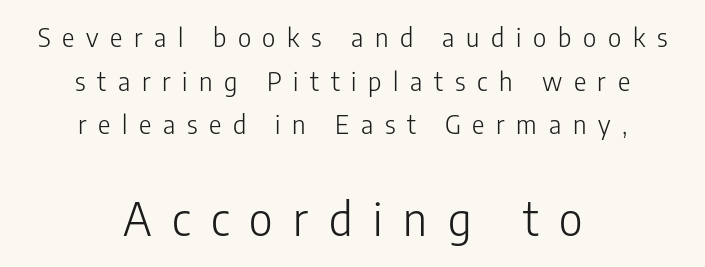
The image shows 46 px light, condensed sans-serif type, upright; set centered, normal line spacing (1.68x), unusually wide letter spacing (+0.45 em), not underlined; the second (bottom) block is 1.77x larger; low stroke contrast and a medium x-height.
